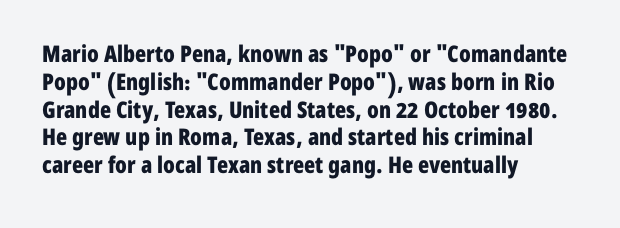
Short and long lines alike share a common starting point at left. Unlike italic type, these characters show no tilt at all. The passage shown is emphatically bold. The face used here is rendered with its standard letterfit. The space beneath each line is pristine and unruled.
